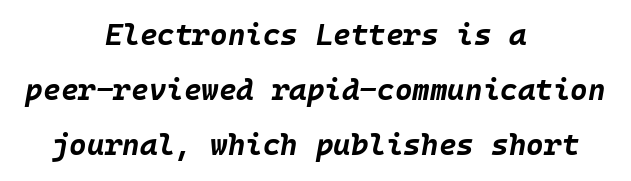
The image shows 30 px bold type, italic (leaning right); set centered, line spacing 1.84x, normal letter spacing, not underlined; low stroke contrast and a large x-height.
